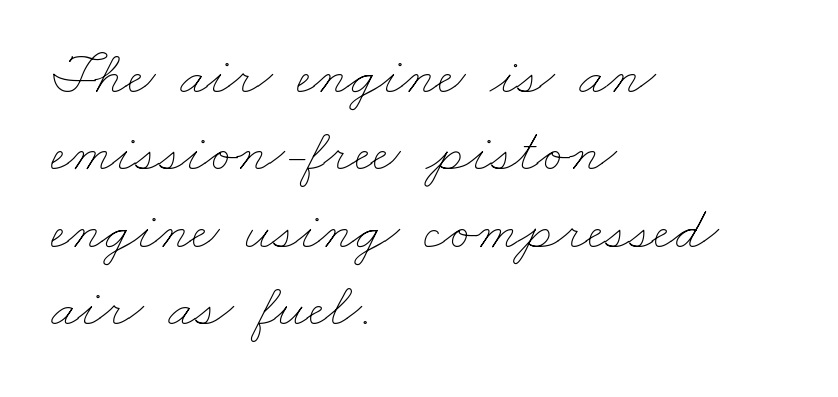
The image shows 61 px thin, wide type; set left-aligned, normal line spacing (1.27x), normal letter spacing, not underlined; low stroke contrast and a small x-height.
